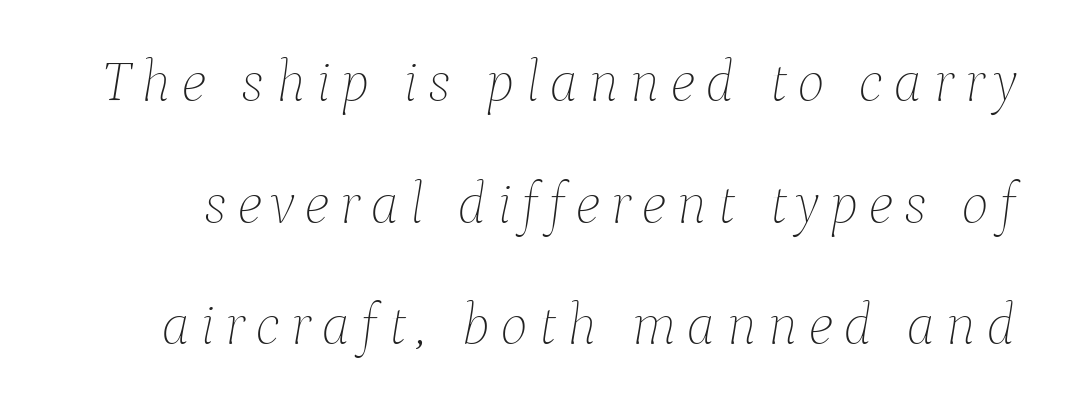
Varying glyph widths throughout — classic text-font behaviour. The font's italic variant was chosen for this text. Weight: regular or lighter. Regarding leading, the lines here are spaced well apart.
